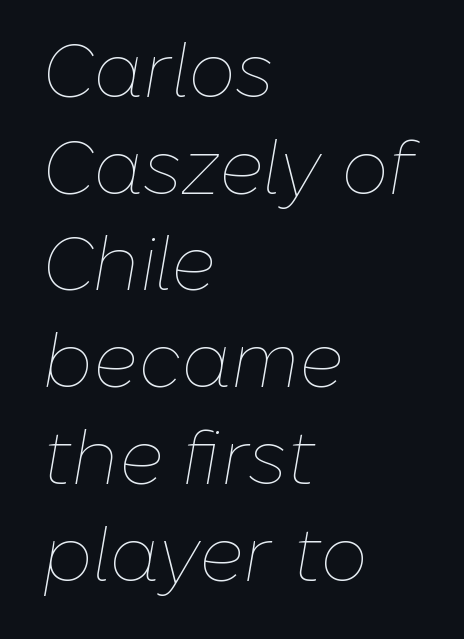
{"italic": "yes", "lean": "right", "slant_degrees": 10, "bold": "no", "weight": "thin", "width": "normal", "stroke_contrast": "low", "x_height": "medium", "monospaced": "no", "underline": "no", "align": "left", "line_spacing": "normal", "line_spacing_ratio": 1.29, "letter_spacing": "normal", "letter_spacing_em": 0.0, "glyph_px": 75}
